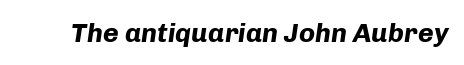
Q: Is the text bold? A: Yes.
Q: Is the text italic (slanted)? A: Yes, it leans right by about 8 degrees.
Q: Is the text underlined? A: No.
Q: Is the spacing between letters normal or unusually wide? A: Normal.
